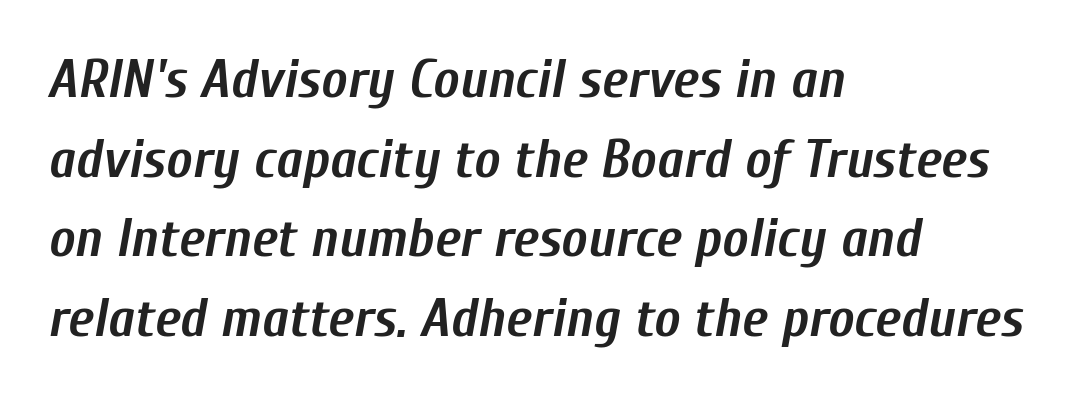
Q: Is the text bold? A: Yes.
Q: Is the text italic (slanted)? A: Yes, it leans right by about 10 degrees.
Q: Is the text underlined? A: No.
Q: How is the paragraph aligned? A: Left-aligned.
Q: Is the spacing between letters normal or unusually wide? A: Normal.
Q: Is the spacing between lines tight, normal or loose? A: Normal.
Q: Width (condensed, normal, or wide)? A: Condensed.
Q: Stroke contrast? A: Low.
Q: x-height? A: Medium.
Q: Monospaced? A: No.
